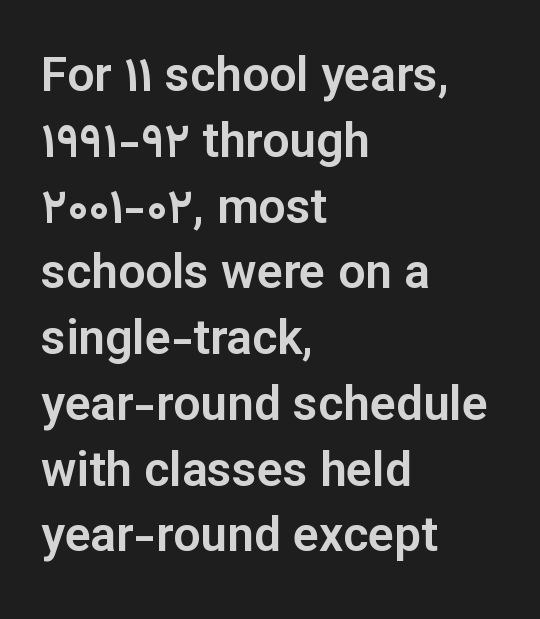
The image shows 48 px sans-serif type, upright; set left-aligned, normal line spacing (1.37x), normal letter spacing, not underlined; low stroke contrast and a medium x-height.
